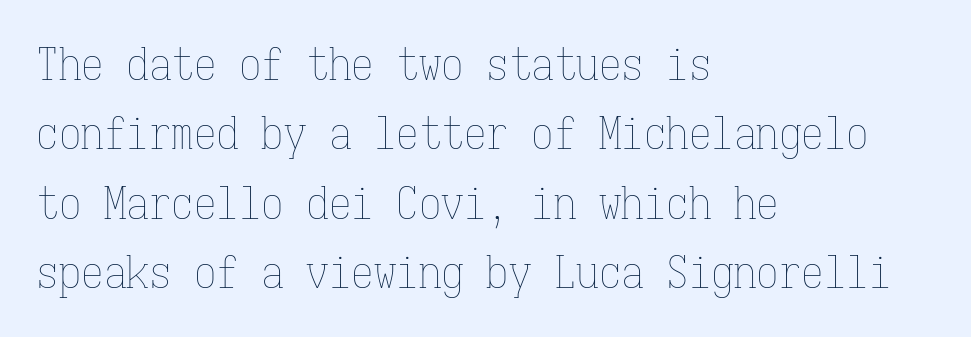
{"italic": "no", "bold": "no", "weight": "thin", "width": "condensed", "stroke_contrast": "low", "x_height": "medium", "monospaced": "yes", "underline": "no", "align": "left", "line_spacing": "normal", "line_spacing_ratio": 1.54, "letter_spacing": "normal", "letter_spacing_em": 0.0, "glyph_px": 45}
